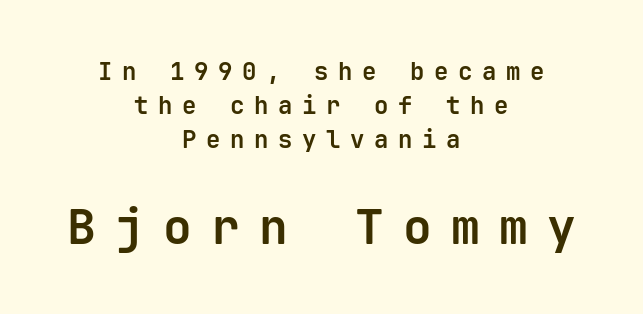
The image shows 48 px bold sans-serif type, upright, monospaced; set centered, normal line spacing (1.41x), unusually wide letter spacing (+0.4 em), not underlined; the second (bottom) block is 2.0x larger; low stroke contrast and a medium x-height.
